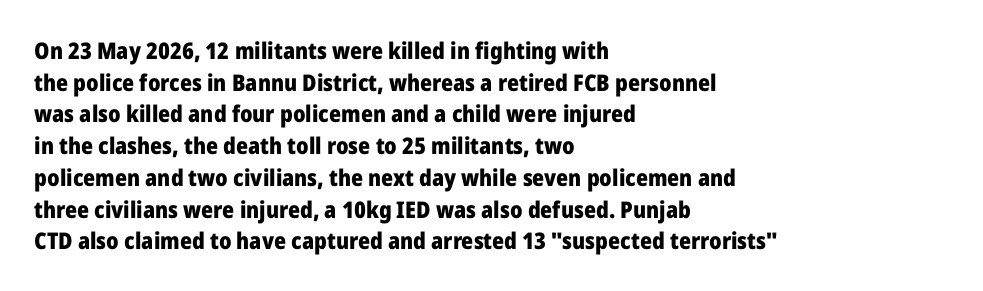
Q: Is the text bold? A: Yes.
Q: Is the text italic (slanted)? A: No, it is upright.
Q: Is the text underlined? A: No.
Q: How is the paragraph aligned? A: Left-aligned.
Q: Is the spacing between letters normal or unusually wide? A: Normal.
Q: Is the spacing between lines tight, normal or loose? A: Normal.
